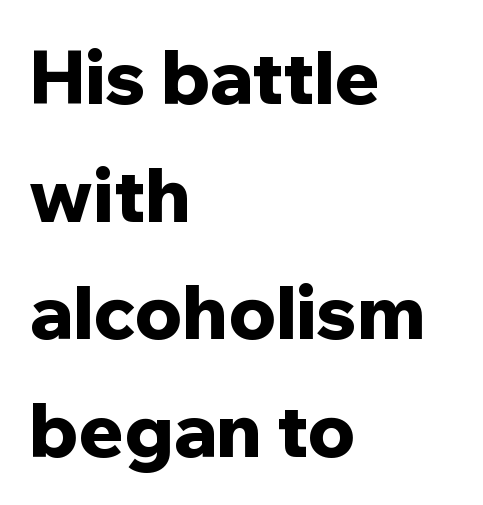
The image shows 74 px bold sans-serif type, upright; set left-aligned, normal line spacing (1.59x), normal letter spacing, not underlined; low stroke contrast and a medium x-height.
